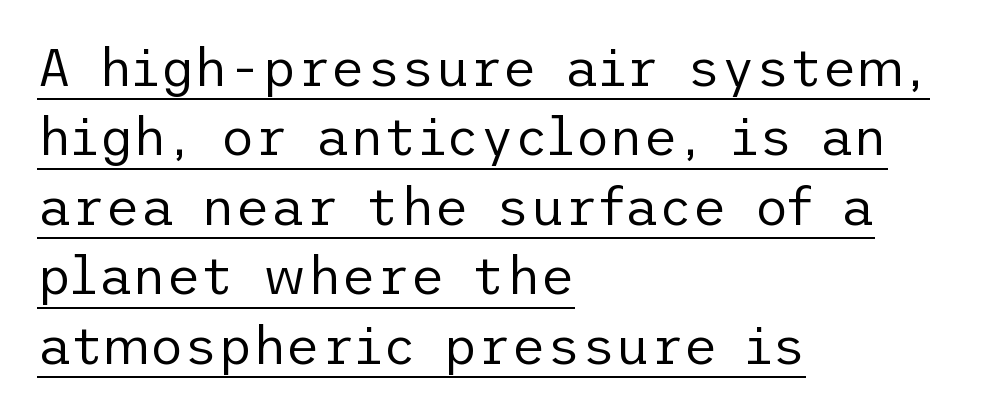
Q: Is the text bold? A: No.
Q: Is the text italic (slanted)? A: No, it is upright.
Q: Is the typeface a serif or a sans-serif typeface? A: Sans-serif.
Q: Is the text underlined? A: Yes.
Q: How is the paragraph aligned? A: Left-aligned.
Q: Is the spacing between letters normal or unusually wide? A: Normal.
Q: Is the spacing between lines tight, normal or loose? A: Normal.
Q: Width (condensed, normal, or wide)? A: Normal.
Q: Stroke contrast? A: Low.
Q: x-height? A: Medium.
